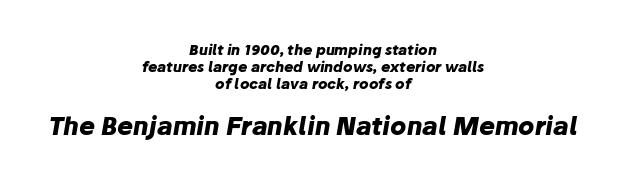
Default kerning and tracking; the words read as compact shapes. The letters are bold, with thick, heavy strokes. Clear beneath every line of the passage. The lines in this sample share a center point and differ in where they start and stop. Reading top to bottom, the characters get bigger at the block break.
